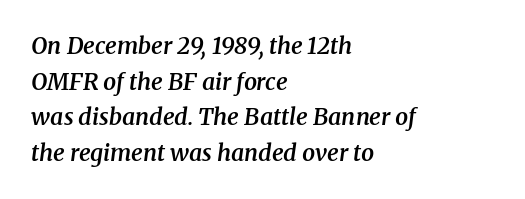
{"italic": "yes", "lean": "right", "slant_degrees": 8, "bold": "semi", "underline": "no", "align": "left", "line_spacing": "normal", "line_spacing_ratio": 1.55, "letter_spacing": "normal", "letter_spacing_em": 0.0, "glyph_px": 23}
